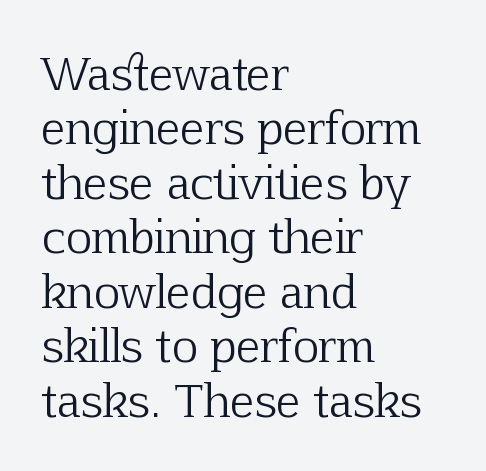
{"serif": "yes", "italic": "no", "bold": "no", "weight": "light", "width": "normal", "stroke_contrast": "low", "x_height": "medium", "monospaced": "no", "underline": "no", "align": "left", "line_spacing_ratio": 1.21, "letter_spacing": "normal", "letter_spacing_em": 0.0, "glyph_px": 45}
